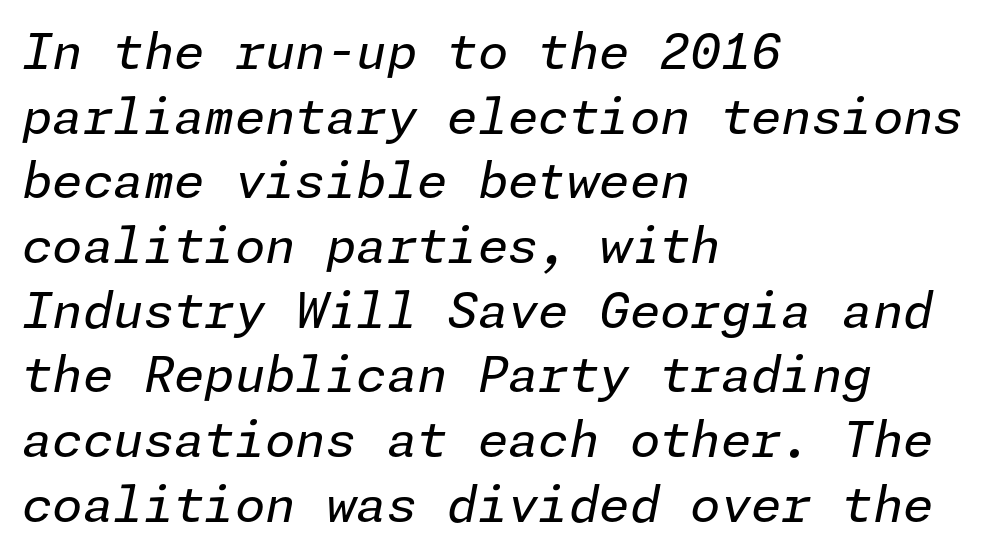
How would I describe the line gaps? Plain and ordinary. Plain, unruled lines of type. A typesetter would call this zero additional tracking. The passage shown leans; its letterforms are oblique. A student would call this left alignment; a typographer would say flush left, rag right. Stroke mass is kept to a normal reading level or below.
